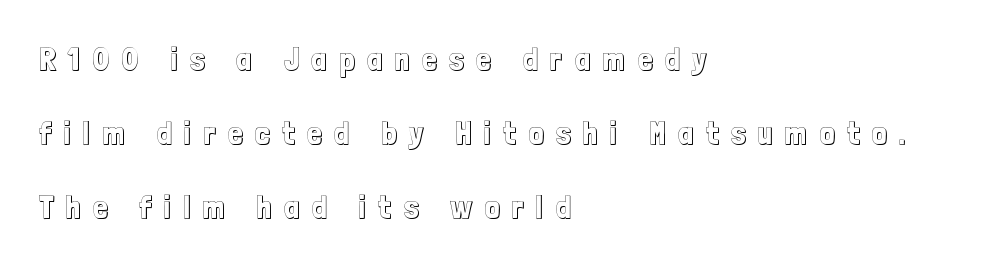
Q: Is the text italic (slanted)? A: No, it is upright.
Q: Is the text underlined? A: No.
Q: How is the paragraph aligned? A: Left-aligned.
Q: Is the spacing between letters normal or unusually wide? A: Unusually wide.
Q: Is the spacing between lines tight, normal or loose? A: Loose.
Q: Width (condensed, normal, or wide)? A: Condensed.
Q: x-height? A: Medium.
Q: Monospaced? A: No.
